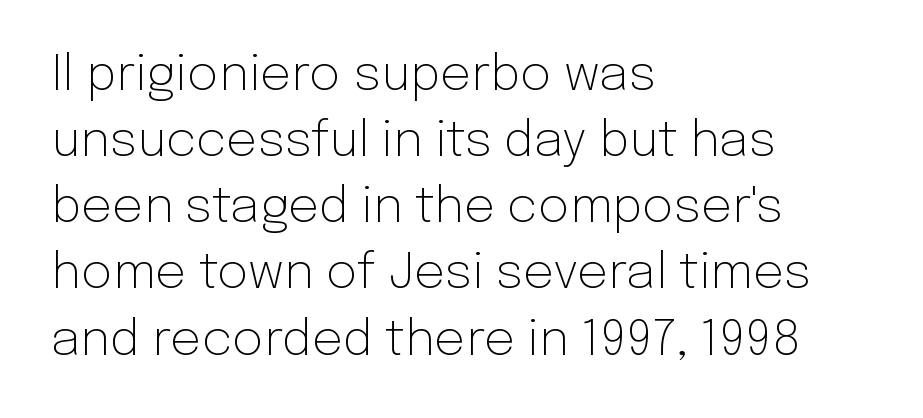
Q: Is the text bold? A: No.
Q: Is the text italic (slanted)? A: No, it is upright.
Q: Is the typeface a serif or a sans-serif typeface? A: Sans-serif.
Q: Is the text underlined? A: No.
Q: How is the paragraph aligned? A: Left-aligned.
Q: Is the spacing between letters normal or unusually wide? A: Normal.
Q: Is the spacing between lines tight, normal or loose? A: Normal.
Q: Width (condensed, normal, or wide)? A: Normal.
Q: Stroke contrast? A: Low.
Q: x-height? A: Medium.
Q: Monospaced? A: No.
